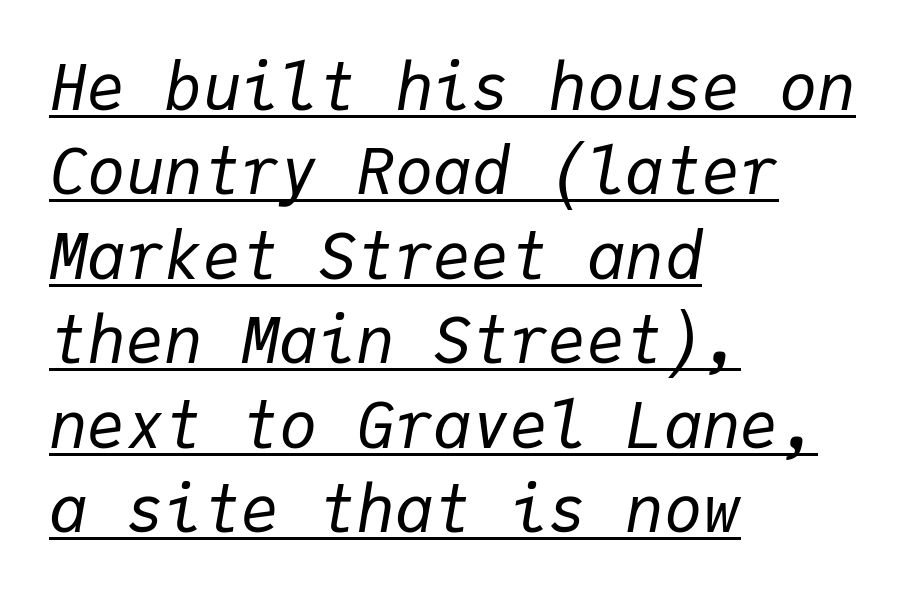
{"italic": "yes", "lean": "right", "slant_degrees": 9, "bold": "no", "weight": "regular", "width": "normal", "stroke_contrast": "low", "x_height": "medium", "monospaced": "yes", "underline": "yes", "align": "left", "line_spacing": "normal", "line_spacing_ratio": 1.32, "letter_spacing": "normal", "letter_spacing_em": 0.0, "glyph_px": 64}
